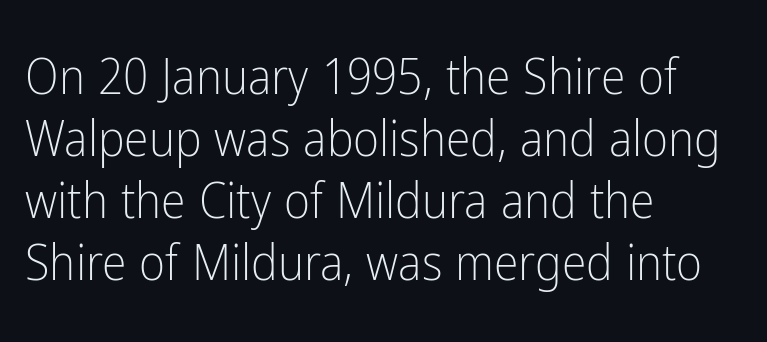
The text block is weighted toward the left margin, trailing off unevenly rightward. Look at the tracking — it's just the regular setting, nothing added. No word sits above an underline. Stem width sits at or under what a default text font uses.
